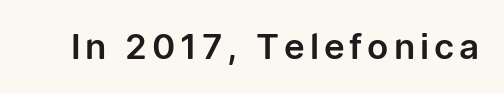
The rendering uses natural spacing where letterforms have individual widths. Nope, no serifs anywhere on these letters. A roman cut, with each character standing at attention. Quick note: underline off.
